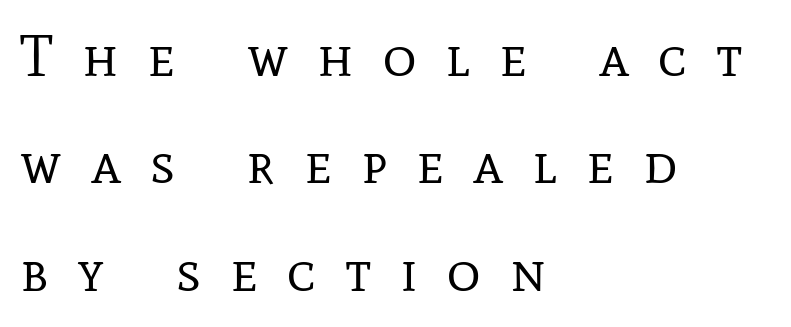
{"serif": "yes", "italic": "no", "bold": "no", "weight": "regular", "width": "normal", "stroke_contrast": "low", "x_height": "medium", "monospaced": "no", "underline": "no", "align": "left", "line_spacing_ratio": 1.85, "letter_spacing": "wide", "letter_spacing_em": 0.5, "glyph_px": 58}
